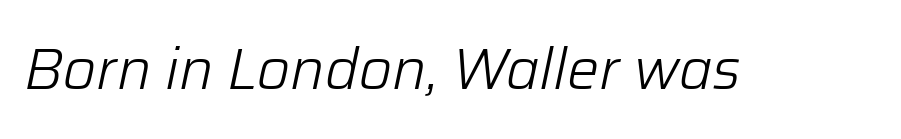
{"italic": "yes", "lean": "right", "slant_degrees": 12, "bold": "no", "weight": "light", "width": "normal", "stroke_contrast": "low", "x_height": "medium", "monospaced": "no", "underline": "no", "letter_spacing": "normal", "letter_spacing_em": 0.0, "glyph_px": 57}
